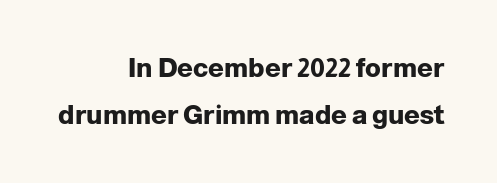
Q: Is the text bold? A: Yes.
Q: Is the text italic (slanted)? A: No, it is upright.
Q: Is the text underlined? A: No.
Q: How is the paragraph aligned? A: Right-aligned.
Q: Is the spacing between letters normal or unusually wide? A: Normal.
